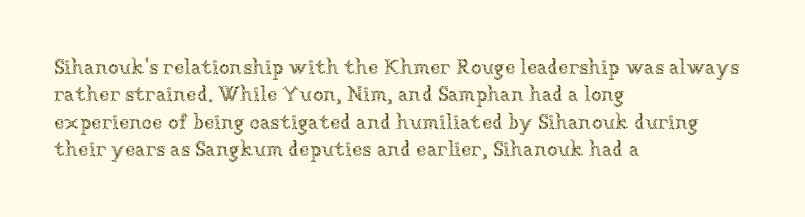
Q: Is the text bold? A: No.
Q: Is the text italic (slanted)? A: No, it is upright.
Q: Is the text underlined? A: No.
Q: How is the paragraph aligned? A: Left-aligned.
Q: Is the spacing between letters normal or unusually wide? A: Normal.
Q: Is the spacing between lines tight, normal or loose? A: Normal.
